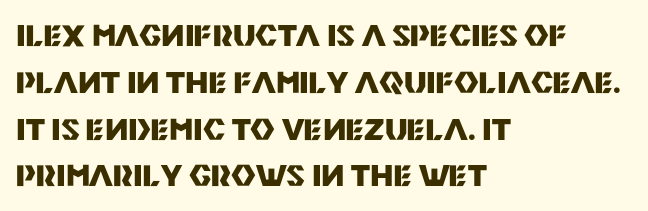
Q: Is the text bold? A: Yes.
Q: Is the text italic (slanted)? A: No, it is upright.
Q: Is the typeface a serif or a sans-serif typeface? A: Sans-serif.
Q: Is the text underlined? A: No.
Q: How is the paragraph aligned? A: Left-aligned.
Q: Is the spacing between letters normal or unusually wide? A: Normal.
Q: Is the spacing between lines tight, normal or loose? A: Normal.
Q: Width (condensed, normal, or wide)? A: Normal.
Q: Stroke contrast? A: Medium.
Q: x-height? A: Large.
Q: Monospaced? A: No.
